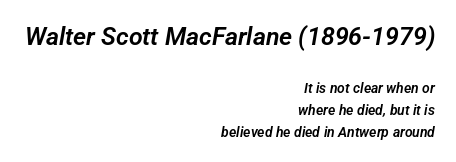
{"underline": "no", "align": "right", "line_spacing": "normal", "line_spacing_ratio": 1.56, "letter_spacing": "normal", "letter_spacing_em": 0.0, "larger_block": "first", "size_ratio": 1.79, "glyph_px": 25}
